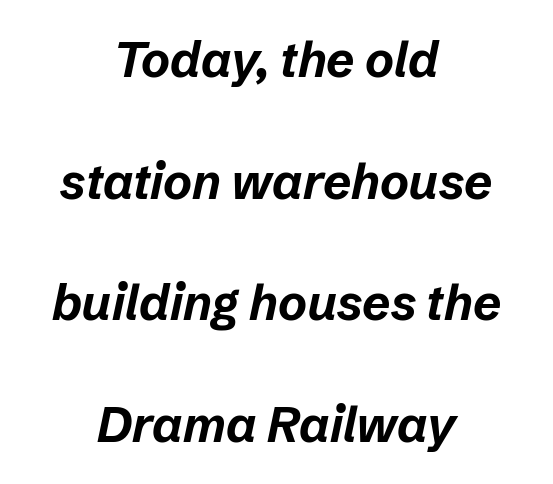
{"italic": "yes", "lean": "right", "slant_degrees": 12, "bold": "yes", "weight": "bold", "width": "normal", "stroke_contrast": "low", "x_height": "medium", "monospaced": "no", "underline": "no", "align": "center", "line_spacing": "loose", "line_spacing_ratio": 2.48, "letter_spacing": "normal", "letter_spacing_em": 0.0, "glyph_px": 49}
